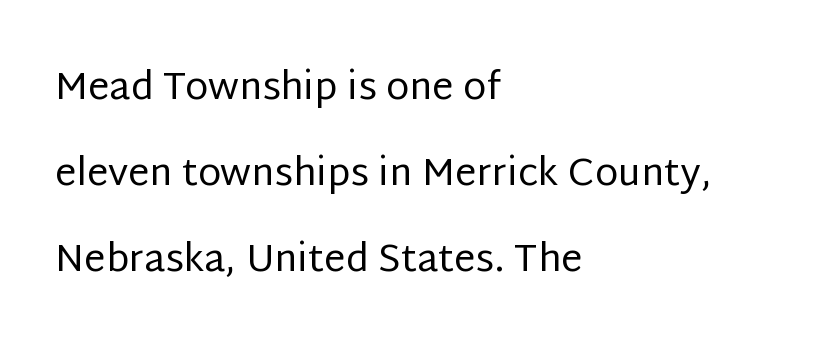
{"serif": "no", "italic": "no", "bold": "no", "weight": "regular", "width": "normal", "stroke_contrast": "low", "x_height": "large", "monospaced": "no", "underline": "no", "align": "left", "line_spacing": "loose", "line_spacing_ratio": 2.26, "letter_spacing": "normal", "letter_spacing_em": 0.0, "glyph_px": 38}
